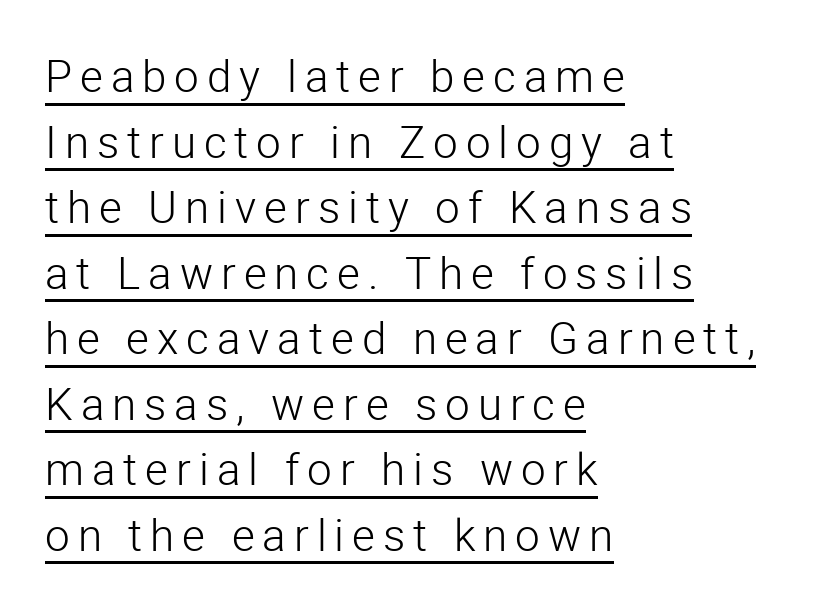
Q: Is the text bold? A: No.
Q: Is the text italic (slanted)? A: No, it is upright.
Q: Is the typeface a serif or a sans-serif typeface? A: Sans-serif.
Q: Is the text underlined? A: Yes.
Q: How is the paragraph aligned? A: Left-aligned.
Q: Is the spacing between lines tight, normal or loose? A: Normal.
Q: Width (condensed, normal, or wide)? A: Normal.
Q: Stroke contrast? A: Low.
Q: x-height? A: Medium.
Q: Monospaced? A: No.
